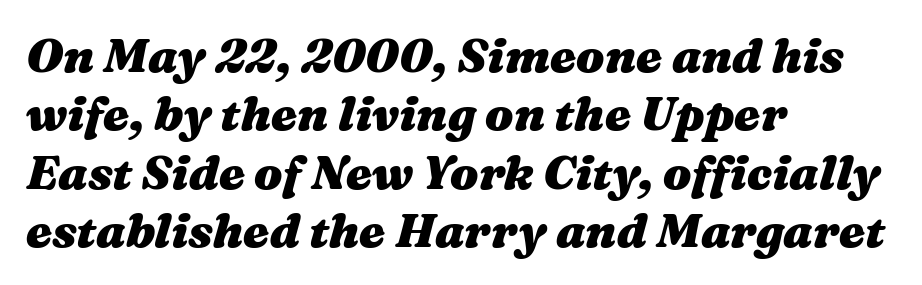
Q: Is the text bold? A: Yes.
Q: Is the text italic (slanted)? A: Yes, it leans right by about 16 degrees.
Q: Is the text underlined? A: No.
Q: How is the paragraph aligned? A: Left-aligned.
Q: Is the spacing between letters normal or unusually wide? A: Normal.
Q: Width (condensed, normal, or wide)? A: Wide.
Q: Stroke contrast? A: Medium.
Q: x-height? A: Medium.
Q: Monospaced? A: No.
